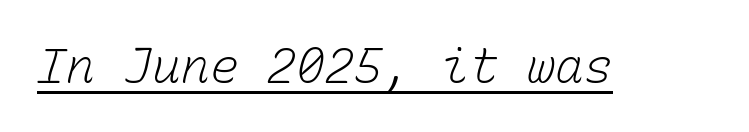
Q: Is the text bold? A: No.
Q: Is the text underlined? A: Yes.
Q: Is the spacing between letters normal or unusually wide? A: Normal.
Q: Width (condensed, normal, or wide)? A: Normal.
Q: Stroke contrast? A: Low.
Q: x-height? A: Medium.
Q: Monospaced? A: Yes.
